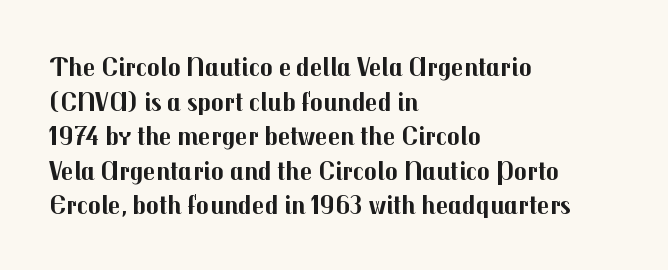
The image shows 27 px bold type, upright; set left-aligned, normal line spacing (1.28x), normal letter spacing, not underlined.
